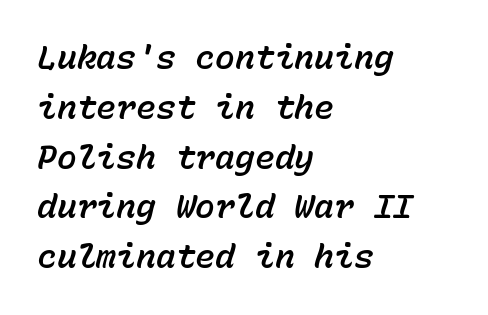
The image shows 33 px text type, italic (leaning right), monospaced; set left-aligned, normal line spacing (1.51x), normal letter spacing, not underlined; low stroke contrast and a medium x-height.
